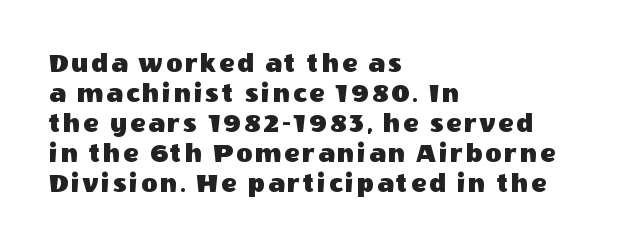
Compared with typical paragraphs, the rows here are closer together. Left-aligned paragraph, ragged on the right. The passage shown is typed in a proportional face where columns would drift. Style check: upright. The space beneath each line is pristine and unruled.
